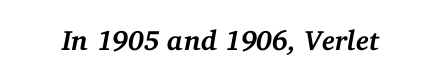
The image shows 28 px semibold serif type, italic (leaning right); set normal letter spacing, not underlined; medium stroke contrast and a medium x-height.
